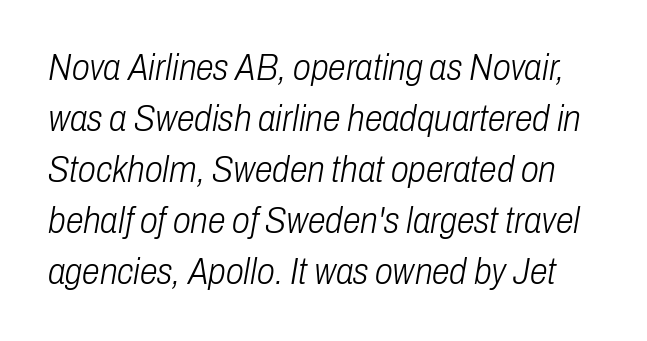
Q: Is the text bold? A: No.
Q: Is the text italic (slanted)? A: Yes, it leans right by about 10 degrees.
Q: Is the text underlined? A: No.
Q: Is the spacing between letters normal or unusually wide? A: Normal.
Q: Is the spacing between lines tight, normal or loose? A: Normal.
Q: Width (condensed, normal, or wide)? A: Condensed.
Q: Stroke contrast? A: Low.
Q: x-height? A: Medium.
Q: Monospaced? A: No.
